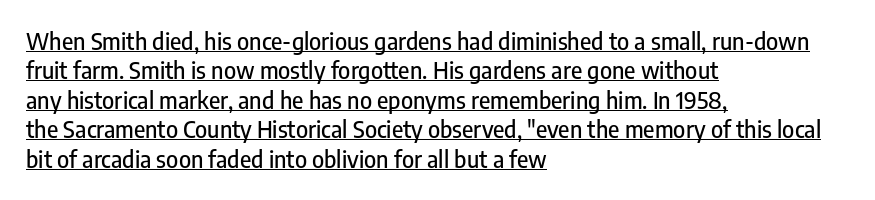
{"italic": "no", "underline": "yes", "align": "left", "line_spacing": "normal", "line_spacing_ratio": 1.28, "letter_spacing": "normal", "letter_spacing_em": 0.0, "glyph_px": 23}
